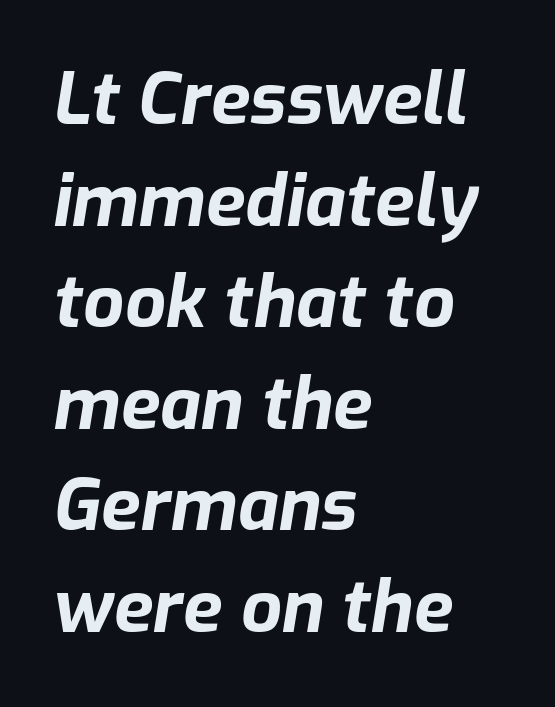
The image shows 72 px bold type, italic (leaning right); set left-aligned, normal line spacing (1.41x), normal letter spacing, not underlined; low stroke contrast and a medium x-height.
